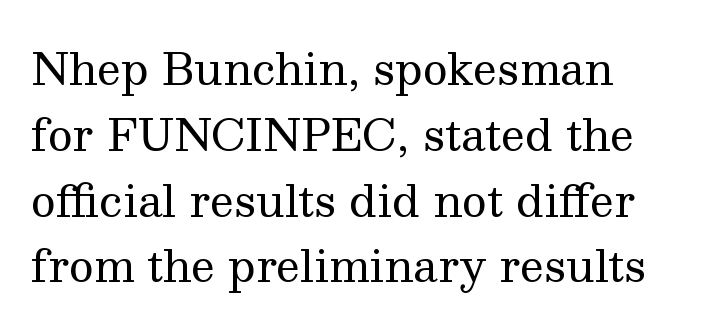
{"serif": "yes", "italic": "no", "bold": "no", "weight": "regular", "width": "normal", "stroke_contrast": "medium", "x_height": "medium", "monospaced": "no", "underline": "no", "align": "left", "line_spacing": "normal", "line_spacing_ratio": 1.53, "letter_spacing": "normal", "letter_spacing_em": 0.0, "glyph_px": 43}
